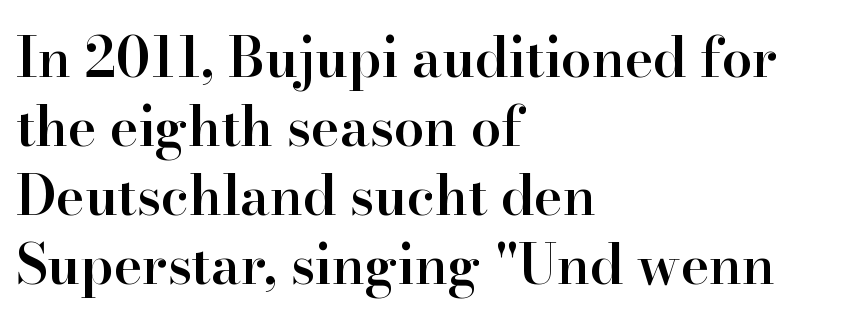
Q: Is the text bold? A: Semi-bold.
Q: Is the text italic (slanted)? A: No, it is upright.
Q: Is the typeface a serif or a sans-serif typeface? A: Serif.
Q: Is the text underlined? A: No.
Q: How is the paragraph aligned? A: Left-aligned.
Q: Is the spacing between letters normal or unusually wide? A: Normal.
Q: Is the spacing between lines tight, normal or loose? A: Normal.
Q: Width (condensed, normal, or wide)? A: Normal.
Q: Stroke contrast? A: High.
Q: x-height? A: Small.
Q: Monospaced? A: No.
